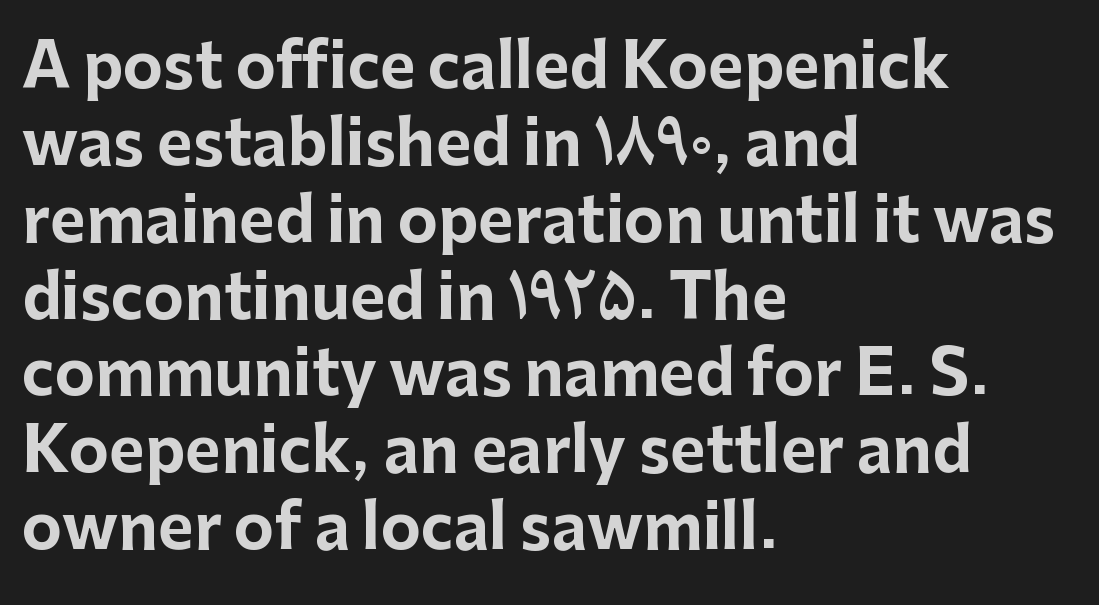
{"serif": "no", "italic": "no", "bold": "yes", "weight": "bold", "width": "normal", "stroke_contrast": "low", "x_height": "medium", "monospaced": "no", "underline": "no", "align": "left", "line_spacing": "normal", "line_spacing_ratio": 1.26, "letter_spacing": "normal", "letter_spacing_em": 0.0, "glyph_px": 61}
